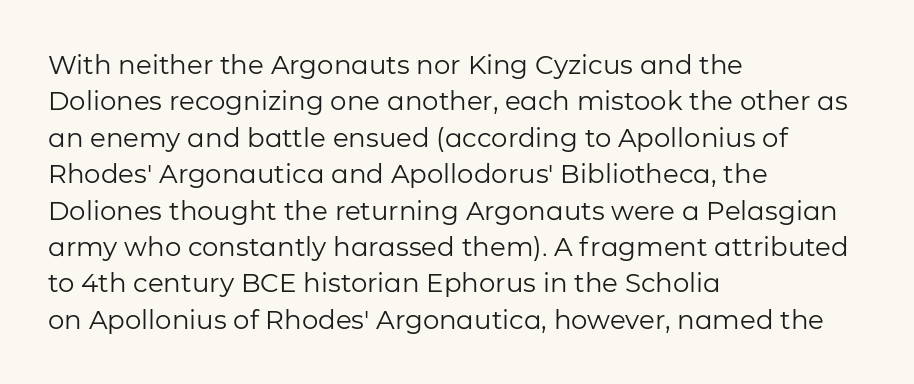
Short and long lines alike share a common starting point at left. The typeface has the unassuming heft of standard copy or less. Is the letter spacing exaggerated? No — it looks like the ordinary default. Has an underline been added? It has not. Posture: vertical.
